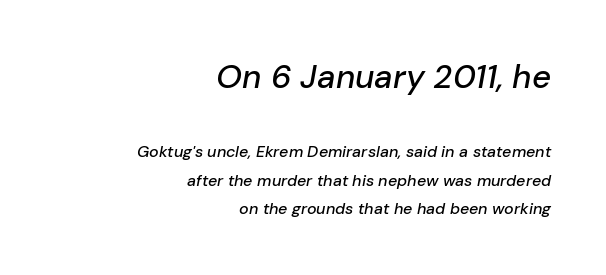
The line texture is even and compact thanks to regular tracking. Whoever set this made the first block the dominant, larger element. The face used here is proportionally spaced, like ordinary book or web type. Is the type slanted? Yes — the strokes lean at a clear angle. This rendering uses right alignment, leaving the left contour irregular. Descenders hang freely into open space.
